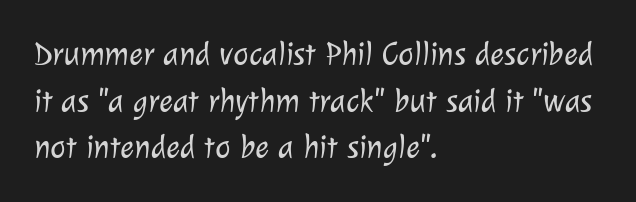
The line texture is even and compact thanks to regular tracking. Layout note: lines flush left. On a weight scale, this lands at 450 or below. The area under the type is left untouched. Leading: standard. Do the characters align in a grid? No, the font is proportional.
